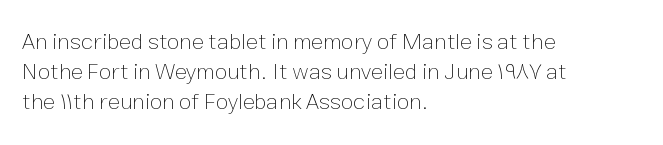
Q: Is the text bold? A: No.
Q: Is the text italic (slanted)? A: No, it is upright.
Q: Is the text underlined? A: No.
Q: How is the paragraph aligned? A: Left-aligned.
Q: Is the spacing between letters normal or unusually wide? A: Normal.
Q: Is the spacing between lines tight, normal or loose? A: Normal.
